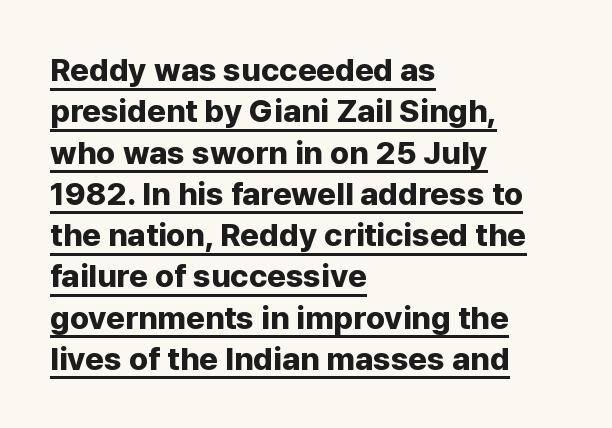
The image shows 32 px bold sans-serif type, upright; set left-aligned, normal line spacing (1.29x), normal letter spacing, underlined; low stroke contrast and a medium x-height.
